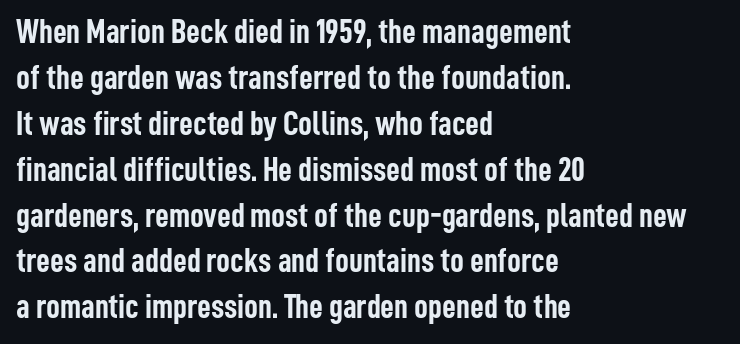
The image shows 34 px semibold, condensed sans-serif type, upright; set left-aligned, normal line spacing (1.35x), normal letter spacing, not underlined; low stroke contrast and a medium x-height.
